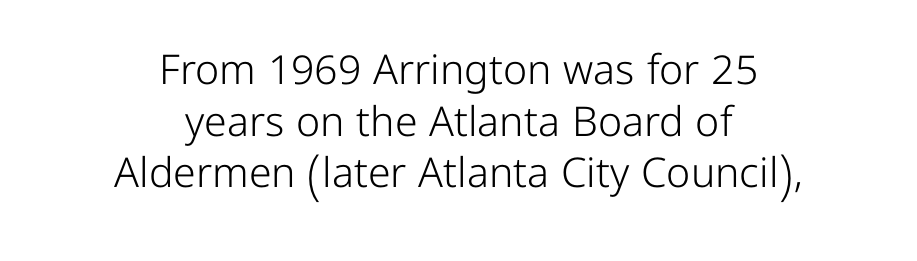
Each letter keeps its own natural width here, so spacing adapts to shape. The whitespace from short lines is split evenly between both sides. Heft: none added — not bold. Default kerning and tracking; the words read as compact shapes. The specimen omits any rule beneath the text block's lines. Is there any slant? The stems are plumb.
